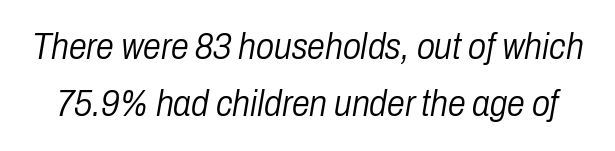
Q: Is the text bold? A: No.
Q: Is the text italic (slanted)? A: Yes, it leans right by about 10 degrees.
Q: Is the text underlined? A: No.
Q: Is the spacing between letters normal or unusually wide? A: Normal.
Q: Is the spacing between lines tight, normal or loose? A: Normal.
Q: Width (condensed, normal, or wide)? A: Condensed.
Q: Stroke contrast? A: Low.
Q: x-height? A: Medium.
Q: Monospaced? A: No.
